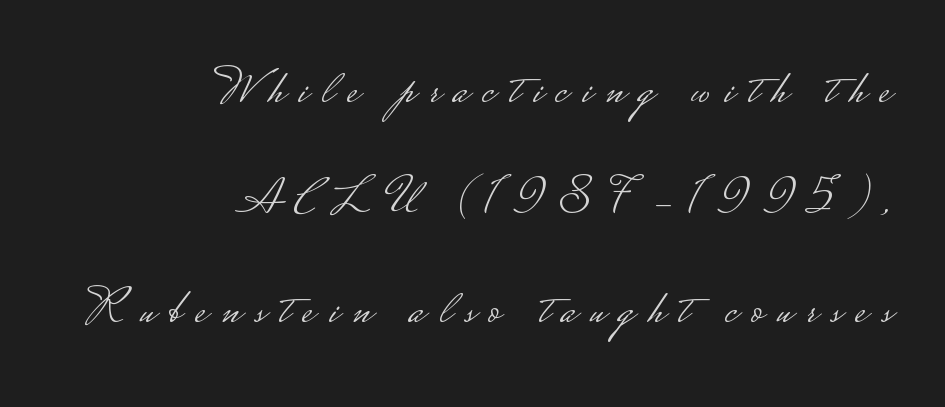
Q: Is the text bold? A: No.
Q: Is the text italic (slanted)? A: Yes.
Q: Is the typeface a serif or a sans-serif typeface? A: Sans-serif.
Q: Is the text underlined? A: No.
Q: How is the paragraph aligned? A: Right-aligned.
Q: Is the spacing between letters normal or unusually wide? A: Unusually wide.
Q: Is the spacing between lines tight, normal or loose? A: Loose.
Q: Width (condensed, normal, or wide)? A: Wide.
Q: Stroke contrast? A: Low.
Q: Monospaced? A: No.
